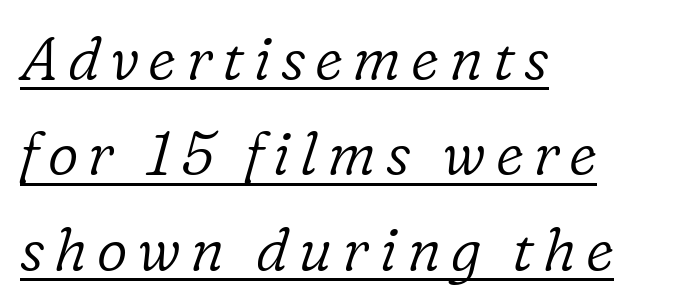
{"serif": "yes", "italic": "yes", "lean": "right", "slant_degrees": 16, "bold": "no", "weight": "light", "width": "normal", "stroke_contrast": "low", "x_height": "medium", "monospaced": "no", "underline": "yes", "align": "left", "line_spacing": "normal", "line_spacing_ratio": 1.59, "glyph_px": 60}
